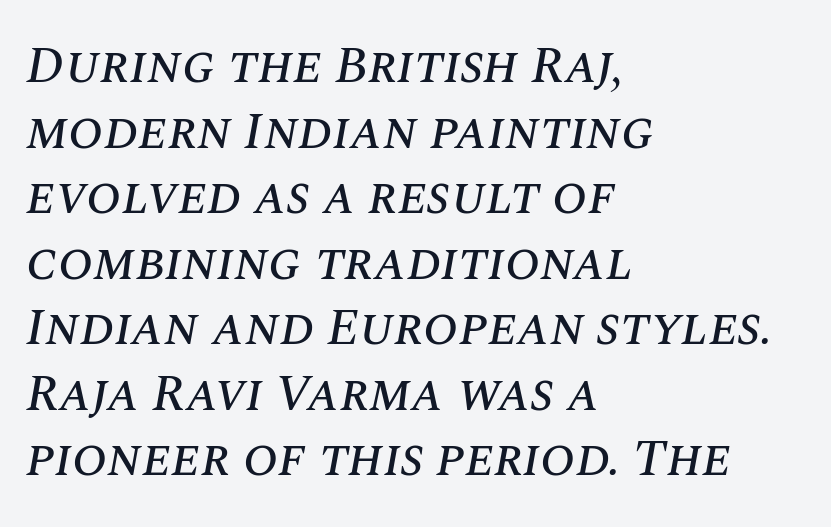
Does the lettering tilt? It does — this is italic. Spacing between characters is what you'd get straight out of the box. Horizontal alignment here is leftward, the default for most running prose. Vertically, the passage feels balanced, rows spaced as you'd expect.
